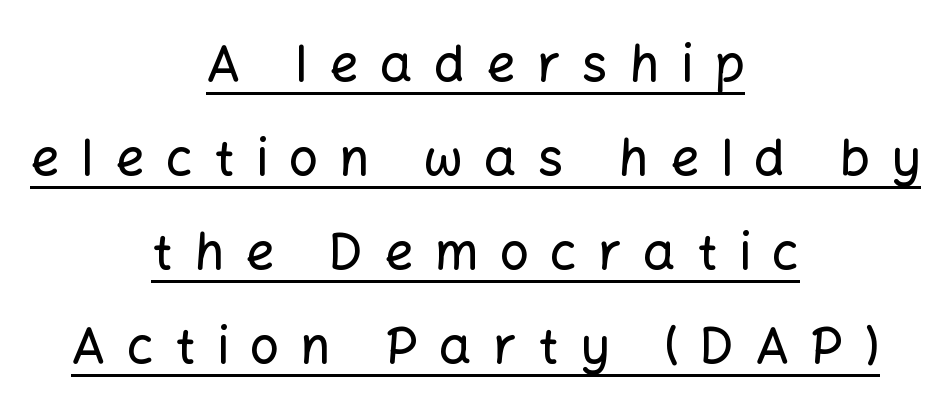
The image shows 51 px sans-serif type, upright; set centered, line spacing 1.84x, unusually wide letter spacing (+0.42 em), underlined; low stroke contrast and a medium x-height.
